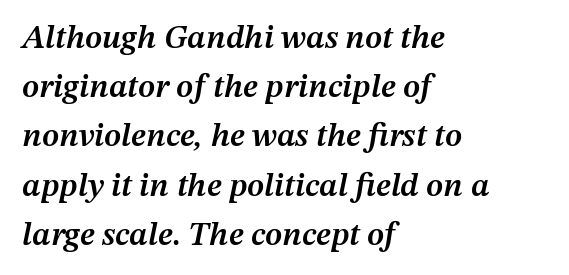
This rendering uses left alignment, leaving the right contour irregular. No word sits above an underline. Think of a printed novel: that variable character pitch is what you see here. Leading: standard. These words are printed semibold, heavier than regular yet not bold. What stands out about the letter spacing? Nothing — it is the standard amount.
